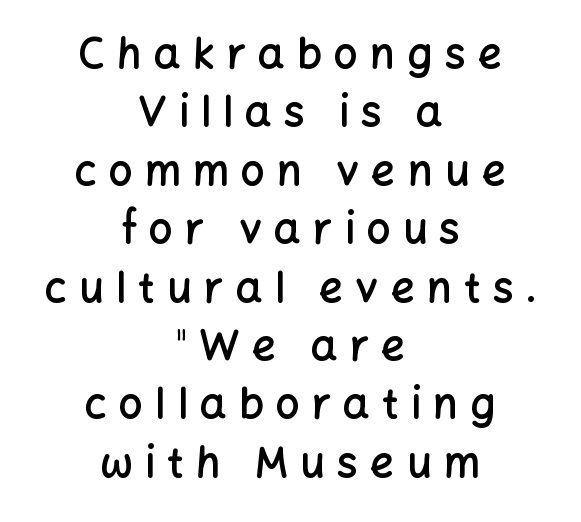
This is sans-serif lettering, the kind often seen on screens and signage. The strip under each line holds only bare page. Does the weight exceed regular? Yes, but only to semibold. Tall strokes in this sample are plumb rather than angled. In CSS terms this would be text-align: center.
